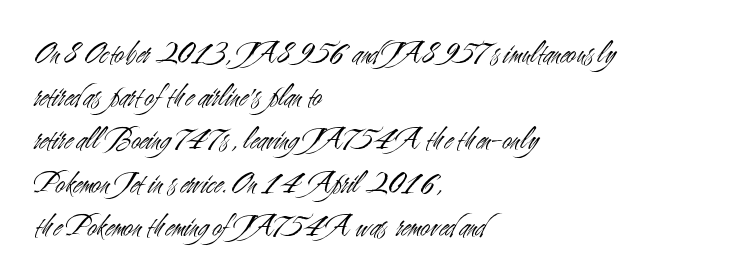
Heft: none added — not bold. Caption: multi-line text, flush left, ragged right. Regular leading. The face used here is a sans, in the tradition of grotesques and geometrics.
